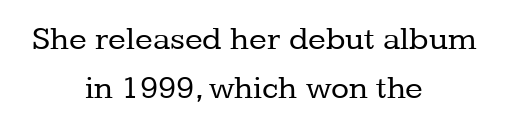
Q: Is the text bold? A: No.
Q: Is the text italic (slanted)? A: No, it is upright.
Q: Is the typeface a serif or a sans-serif typeface? A: Serif.
Q: Is the text underlined? A: No.
Q: How is the paragraph aligned? A: Centered.
Q: Is the spacing between letters normal or unusually wide? A: Normal.
Q: Is the spacing between lines tight, normal or loose? A: Normal.
Q: Width (condensed, normal, or wide)? A: Normal.
Q: Stroke contrast? A: Low.
Q: x-height? A: Medium.
Q: Monospaced? A: No.
